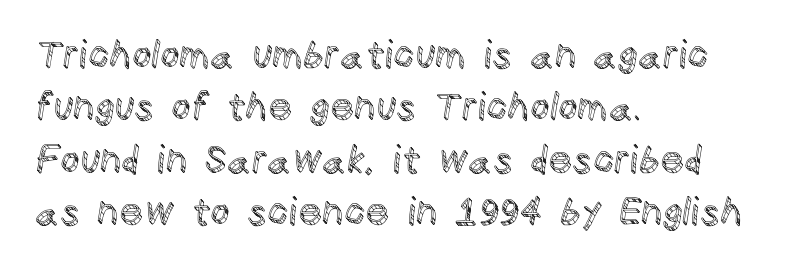
{"width": "normal", "x_height": "large", "monospaced": "no", "underline": "no", "align": "left", "line_spacing": "normal", "line_spacing_ratio": 1.38, "letter_spacing": "normal", "letter_spacing_em": 0.0, "glyph_px": 38}
